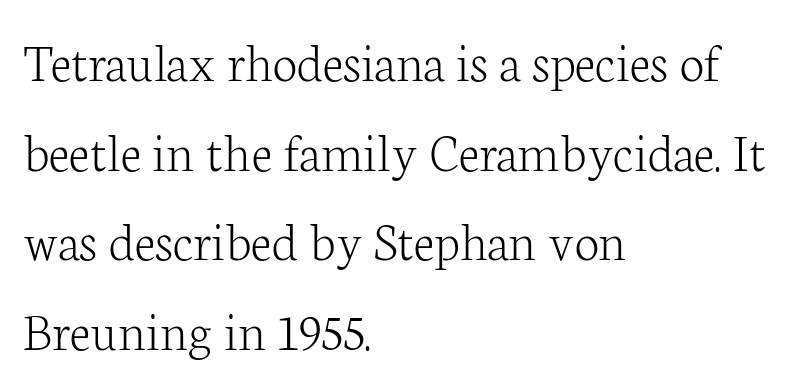
The image shows 56 px light serif type, upright; set left-aligned, normal line spacing (1.6x), normal letter spacing, not underlined; low stroke contrast and a medium x-height.
